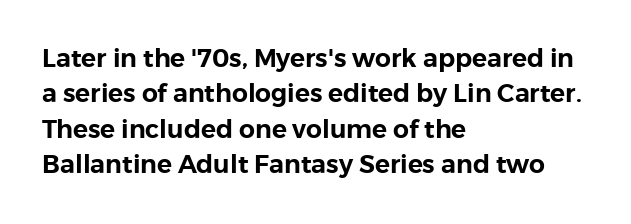
{"italic": "no", "underline": "no", "align": "left", "line_spacing": "normal", "line_spacing_ratio": 1.42, "letter_spacing": "normal", "letter_spacing_em": 0.0, "glyph_px": 25}
